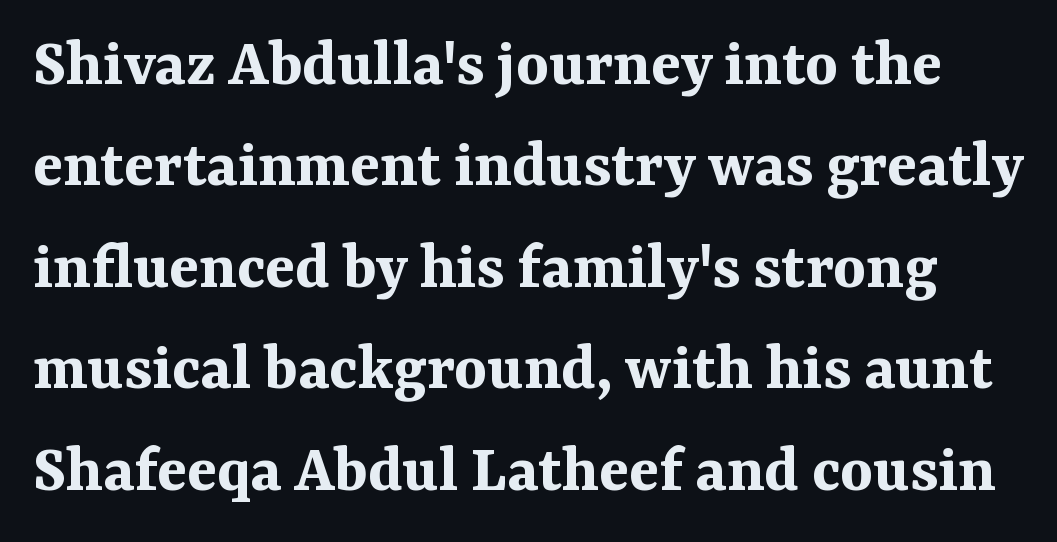
Serifs: yes, visible at the terminals of the letterforms. Is there much room between lines? A standard amount, neither cramped nor airy. Look at the stroke-to-counter ratio: heavy, a bold. Honestly, there is no underline to notice here at all. The rendering uses natural spacing where letterforms have individual widths.
